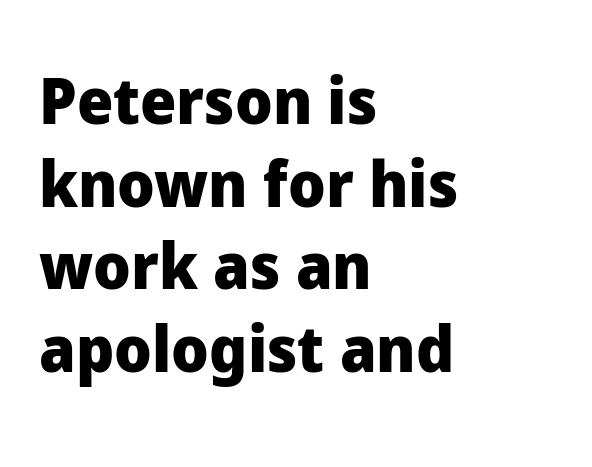
{"serif": "no", "italic": "no", "bold": "yes", "weight": "heavy", "width": "normal", "stroke_contrast": "low", "x_height": "medium", "monospaced": "no", "underline": "no", "align": "left", "line_spacing": "normal", "line_spacing_ratio": 1.29, "letter_spacing": "normal", "letter_spacing_em": 0.0, "glyph_px": 64}
